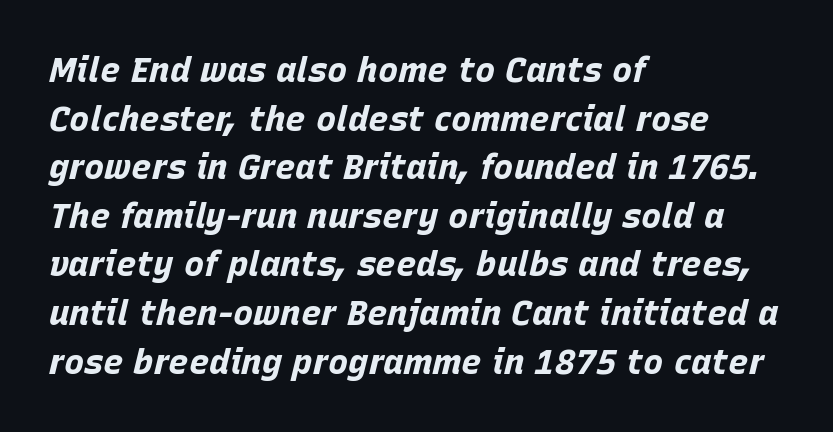
The image shows 34 px bold type, italic (leaning right); set left-aligned, normal line spacing (1.43x), normal letter spacing, not underlined; low stroke contrast and a large x-height.
